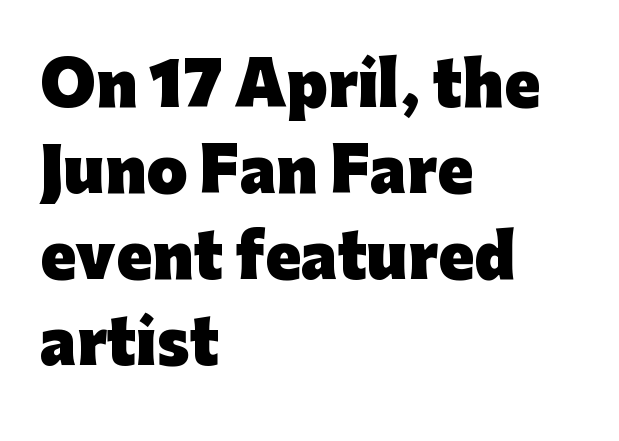
Q: Is the text bold? A: Yes.
Q: Is the text italic (slanted)? A: No, it is upright.
Q: Is the typeface a serif or a sans-serif typeface? A: Sans-serif.
Q: Is the text underlined? A: No.
Q: How is the paragraph aligned? A: Left-aligned.
Q: Is the spacing between letters normal or unusually wide? A: Normal.
Q: Is the spacing between lines tight, normal or loose? A: Normal.
Q: Width (condensed, normal, or wide)? A: Normal.
Q: Stroke contrast? A: Low.
Q: x-height? A: Medium.
Q: Monospaced? A: No.
